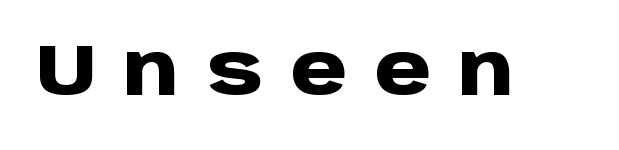
{"serif": "no", "italic": "no", "bold": "yes", "weight": "heavy", "width": "normal", "stroke_contrast": "low", "x_height": "large", "monospaced": "no", "underline": "no", "letter_spacing": "wide", "letter_spacing_em": 0.38, "glyph_px": 72}
